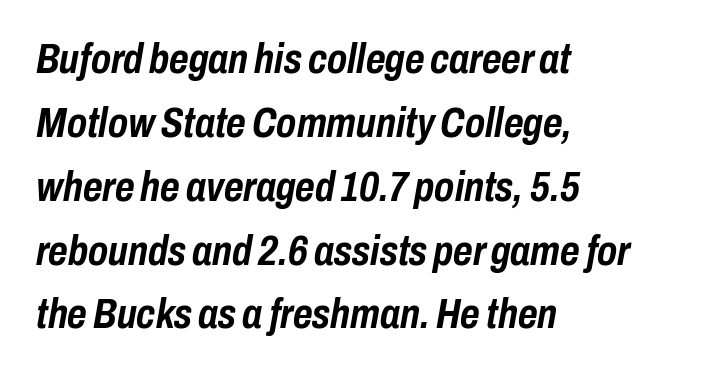
Q: Is the text bold? A: Yes.
Q: Is the text italic (slanted)? A: Yes, it leans right by about 10 degrees.
Q: Is the text underlined? A: No.
Q: How is the paragraph aligned? A: Left-aligned.
Q: Is the spacing between letters normal or unusually wide? A: Normal.
Q: Is the spacing between lines tight, normal or loose? A: Normal.
Q: Width (condensed, normal, or wide)? A: Condensed.
Q: Stroke contrast? A: Low.
Q: x-height? A: Medium.
Q: Monospaced? A: No.
